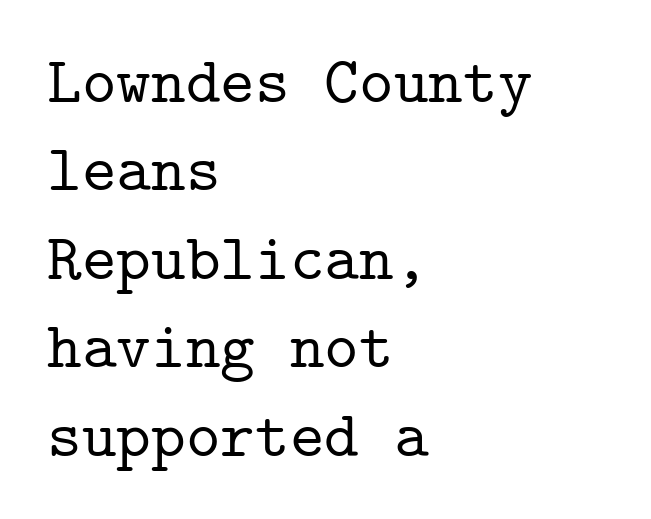
The letterforms sit shoulder to shoulder at normal distance. Descender tails drop into unmarked territory. Each letter, wide or thin by design, is forced into the same width here. The lettering holds an erect, upright posture throughout.
